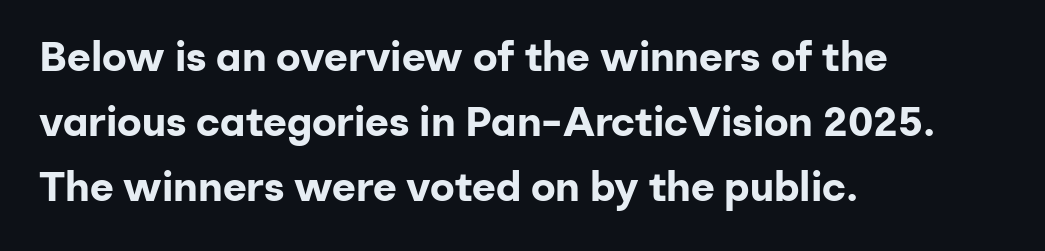
The image shows 41 px bold sans-serif type, upright; set left-aligned, normal line spacing (1.59x), normal letter spacing, not underlined; low stroke contrast and a medium x-height.
